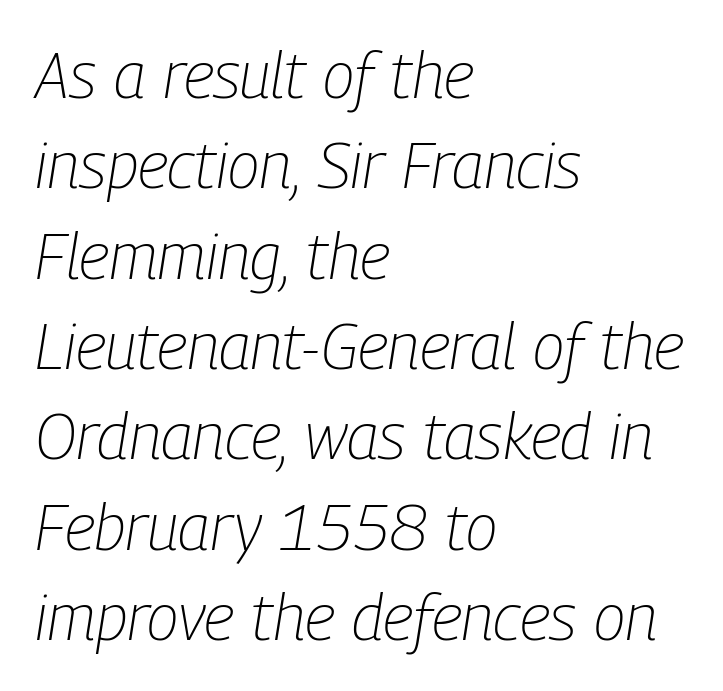
Stem width sits at or under what a default text font uses. The type is set solid horizontally, with unmodified tracking. This sample has the flowing, uneven cadence of proportional lettering. Teacher's note: observe the even left margin — that is flush-left alignment. The passage shown stacks its lines at a standard gap.
